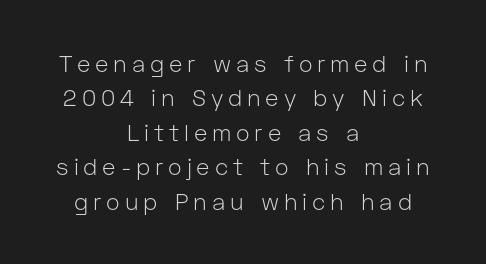
The image shows 23 px text type, upright; set centered, normal line spacing (1.5x), unusually wide letter spacing (+0.21 em), not underlined.
